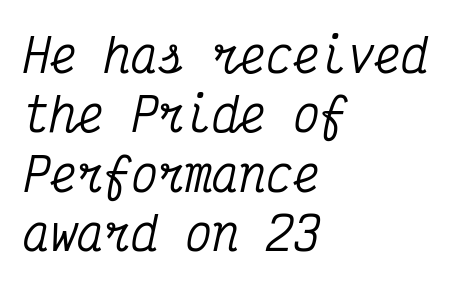
{"serif": "yes", "italic": "yes", "lean": "right", "slant_degrees": 12, "width": "condensed", "stroke_contrast": "medium", "x_height": "medium", "monospaced": "yes", "underline": "no", "align": "left", "line_spacing": "normal", "line_spacing_ratio": 1.32, "letter_spacing": "normal", "letter_spacing_em": 0.0, "glyph_px": 45}
